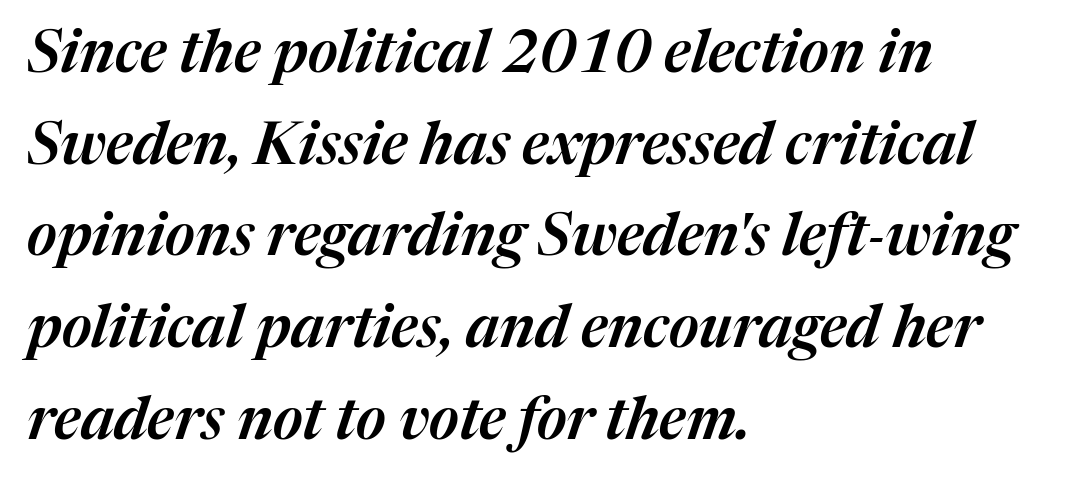
{"italic": "yes", "lean": "right", "slant_degrees": 17, "width": "normal", "stroke_contrast": "medium", "x_height": "medium", "monospaced": "no", "underline": "no", "align": "left", "line_spacing": "normal", "line_spacing_ratio": 1.58, "letter_spacing": "normal", "letter_spacing_em": 0.0, "glyph_px": 58}
